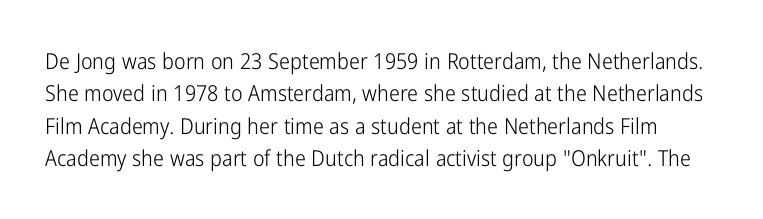
The image shows 22 px text type, upright; set normal line spacing (1.47x), normal letter spacing, not underlined.
